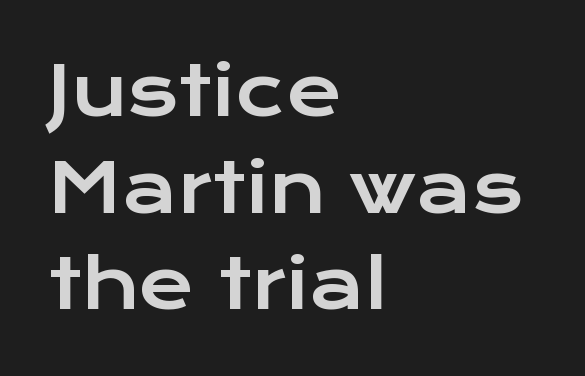
The image shows 68 px wide sans-serif type, upright; set left-aligned, normal line spacing (1.42x), normal letter spacing, not underlined; low stroke contrast and a medium x-height.
